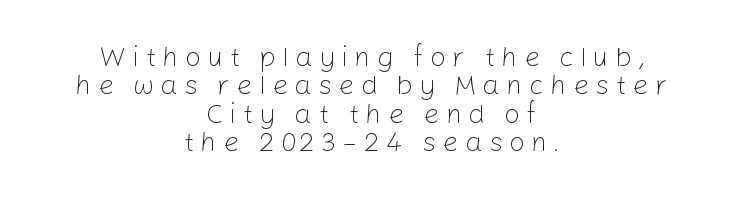
Q: Is the text bold? A: No.
Q: Is the text italic (slanted)? A: No, it is upright.
Q: Is the typeface a serif or a sans-serif typeface? A: Sans-serif.
Q: Is the text underlined? A: No.
Q: How is the paragraph aligned? A: Centered.
Q: Is the spacing between letters normal or unusually wide? A: Unusually wide.
Q: Is the spacing between lines tight, normal or loose? A: Tight.
Q: Width (condensed, normal, or wide)? A: Normal.
Q: Stroke contrast? A: Low.
Q: x-height? A: Medium.
Q: Monospaced? A: No.
